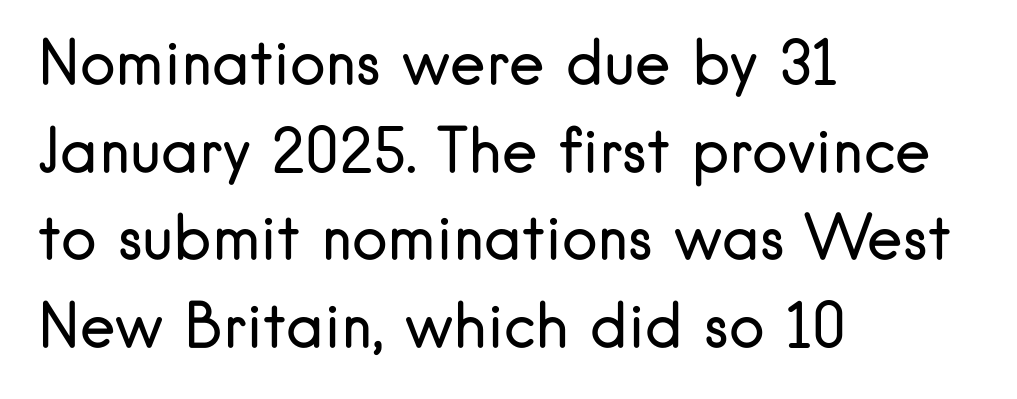
{"serif": "no", "italic": "no", "bold": "no", "weight": "regular", "width": "normal", "stroke_contrast": "low", "x_height": "small", "monospaced": "no", "underline": "no", "align": "left", "line_spacing": "normal", "line_spacing_ratio": 1.46, "letter_spacing": "normal", "letter_spacing_em": 0.0, "glyph_px": 60}
